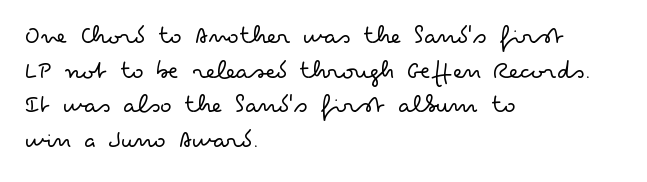
Q: Is the text bold? A: No.
Q: Is the text italic (slanted)? A: No, it is upright.
Q: Is the text underlined? A: No.
Q: How is the paragraph aligned? A: Left-aligned.
Q: Is the spacing between letters normal or unusually wide? A: Normal.
Q: Is the spacing between lines tight, normal or loose? A: Normal.
